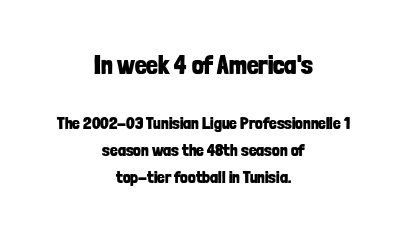
Q: Is the text bold? A: Yes.
Q: Is the text italic (slanted)? A: No, it is upright.
Q: Is the text underlined? A: No.
Q: How is the paragraph aligned? A: Centered.
Q: Is the spacing between letters normal or unusually wide? A: Normal.
Q: Is the spacing between lines tight, normal or loose? A: Normal.
Q: Which block of text is set in a larger size, the first (top) or the second (bottom)? A: The first (top) one.
